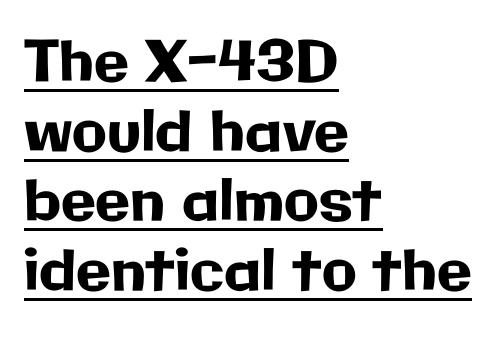
The image shows 57 px sans-serif type, upright; set left-aligned, line spacing 1.22x, normal letter spacing, underlined; low stroke contrast and a medium x-height.
